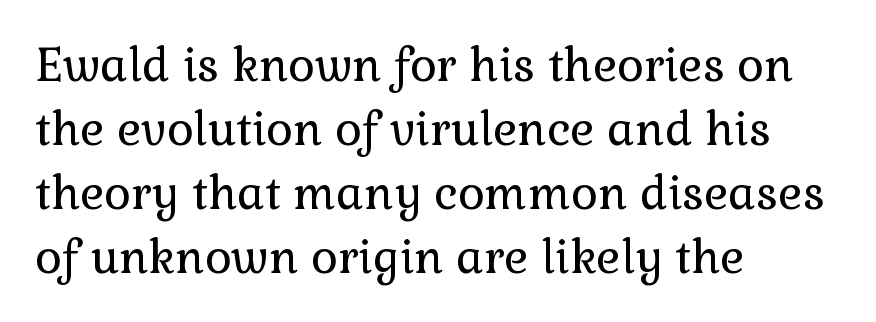
Q: Is the text bold? A: No.
Q: Is the text italic (slanted)? A: No, it is upright.
Q: Is the typeface a serif or a sans-serif typeface? A: Serif.
Q: Is the text underlined? A: No.
Q: How is the paragraph aligned? A: Left-aligned.
Q: Is the spacing between letters normal or unusually wide? A: Normal.
Q: Is the spacing between lines tight, normal or loose? A: Normal.
Q: Width (condensed, normal, or wide)? A: Normal.
Q: x-height? A: Medium.
Q: Monospaced? A: No.
